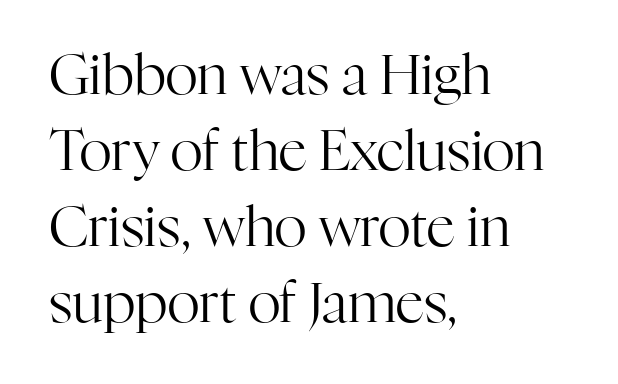
Q: Is the text bold? A: No.
Q: Is the text italic (slanted)? A: No, it is upright.
Q: Is the typeface a serif or a sans-serif typeface? A: Serif.
Q: Is the text underlined? A: No.
Q: How is the paragraph aligned? A: Left-aligned.
Q: Is the spacing between letters normal or unusually wide? A: Normal.
Q: Is the spacing between lines tight, normal or loose? A: Normal.
Q: Width (condensed, normal, or wide)? A: Normal.
Q: Stroke contrast? A: High.
Q: x-height? A: Medium.
Q: Monospaced? A: No.
